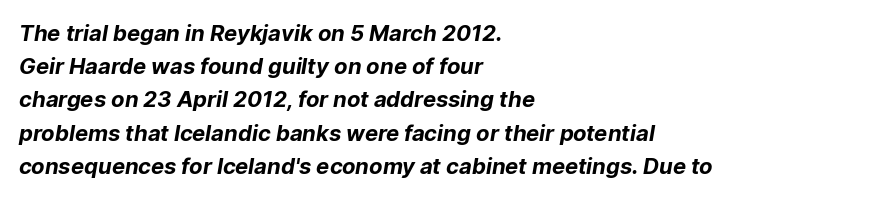
Q: Is the text bold? A: Yes.
Q: Is the text underlined? A: No.
Q: How is the paragraph aligned? A: Left-aligned.
Q: Is the spacing between letters normal or unusually wide? A: Normal.
Q: Is the spacing between lines tight, normal or loose? A: Normal.
